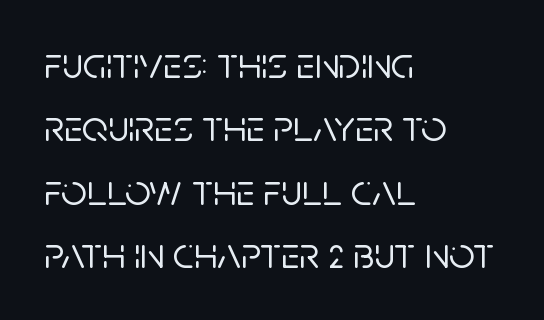
Q: Is the text italic (slanted)? A: No, it is upright.
Q: Is the typeface a serif or a sans-serif typeface? A: Sans-serif.
Q: Is the text underlined? A: No.
Q: How is the paragraph aligned? A: Left-aligned.
Q: Is the spacing between letters normal or unusually wide? A: Normal.
Q: Is the spacing between lines tight, normal or loose? A: Normal.
Q: Width (condensed, normal, or wide)? A: Normal.
Q: Stroke contrast? A: Low.
Q: x-height? A: Large.
Q: Monospaced? A: No.
